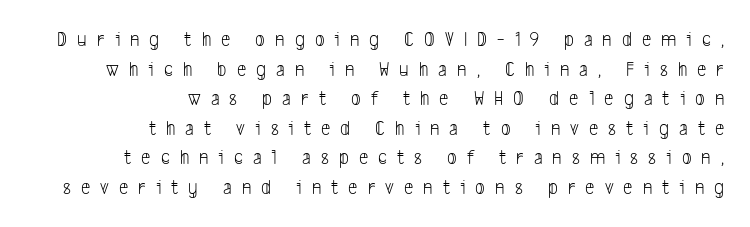
The passage shown has open, widely tracked lettering throughout. The line-height multiplier appears to be the usual default. These lines are set flush right with a ragged left edge. The typeface has the unassuming heft of standard copy or less. The glyphs are unaccompanied by any horizontal stroke below them.
